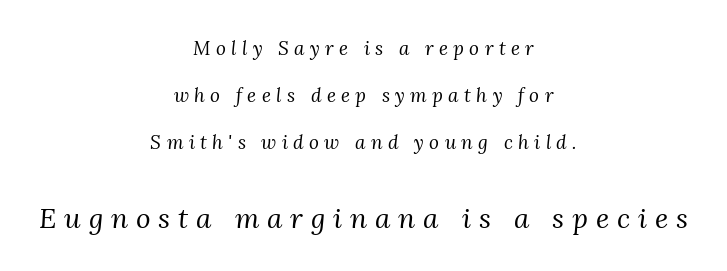
The image shows 28 px regular-weight serif type, italic (leaning right); set centered, loose line spacing (2.48x), unusually wide letter spacing (+0.28 em), not underlined; the second (bottom) block is 1.47x larger; medium stroke contrast and a medium x-height.
